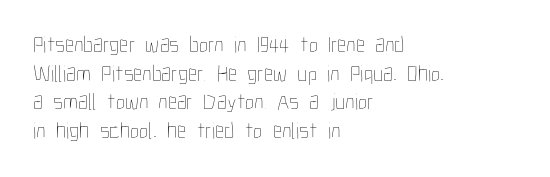
Q: Is the text bold? A: No.
Q: Is the text italic (slanted)? A: No, it is upright.
Q: Is the text underlined? A: No.
Q: How is the paragraph aligned? A: Left-aligned.
Q: Is the spacing between letters normal or unusually wide? A: Normal.
Q: Is the spacing between lines tight, normal or loose? A: Normal.
